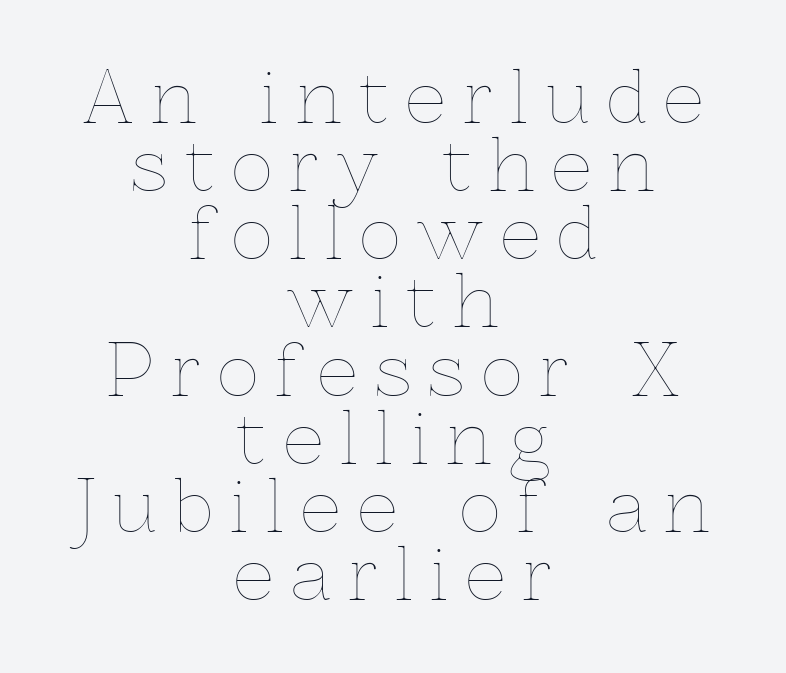
Ink coverage per letter is moderate at most. Upright lettering throughout. Tightly led — the rows are bunched. The letters are spread apart with noticeably loose tracking. Each letter keeps its own natural width here, so spacing adapts to shape. Teacher's note: observe the equal gaps on both sides — that is centered alignment.
